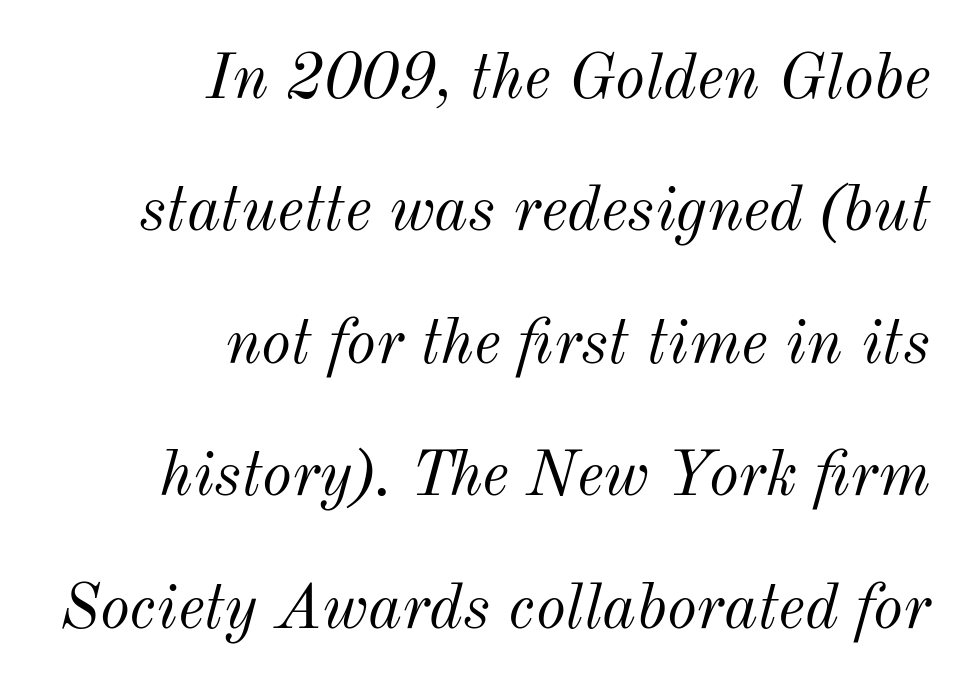
{"italic": "yes", "lean": "right", "slant_degrees": 12, "bold": "no", "weight": "light", "width": "normal", "stroke_contrast": "medium", "x_height": "small", "monospaced": "no", "underline": "no", "align": "right", "line_spacing": "loose", "line_spacing_ratio": 2.07, "letter_spacing": "normal", "letter_spacing_em": 0.0, "glyph_px": 64}
